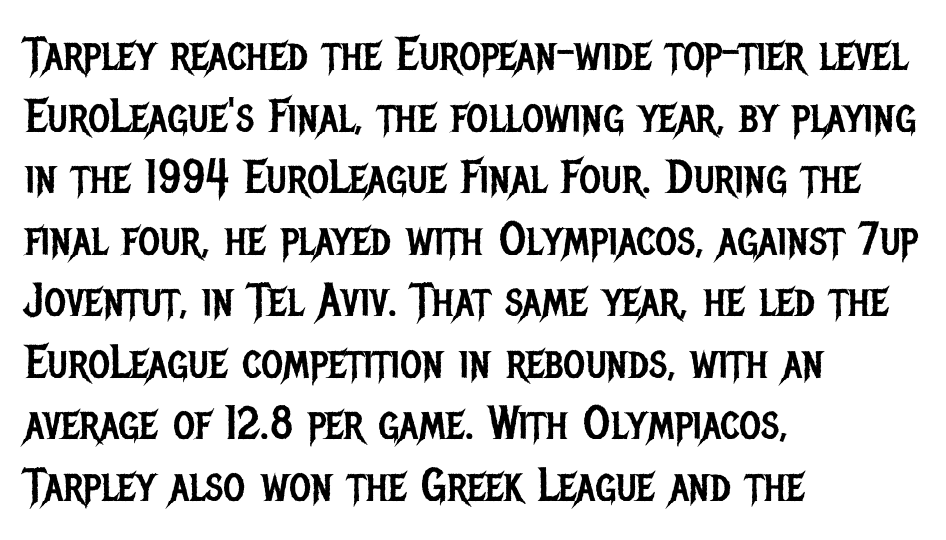
Q: Is the text bold? A: No.
Q: Is the text italic (slanted)? A: No, it is upright.
Q: Is the typeface a serif or a sans-serif typeface? A: Sans-serif.
Q: Is the text underlined? A: No.
Q: How is the paragraph aligned? A: Left-aligned.
Q: Is the spacing between letters normal or unusually wide? A: Normal.
Q: Is the spacing between lines tight, normal or loose? A: Normal.
Q: Width (condensed, normal, or wide)? A: Condensed.
Q: Stroke contrast? A: Low.
Q: x-height? A: Large.
Q: Monospaced? A: No.
